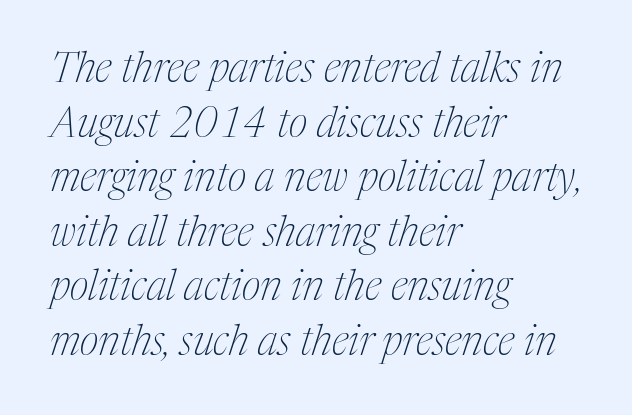
Q: Is the text bold? A: No.
Q: Is the text italic (slanted)? A: Yes, it leans right by about 17 degrees.
Q: Is the typeface a serif or a sans-serif typeface? A: Serif.
Q: Is the text underlined? A: No.
Q: How is the paragraph aligned? A: Left-aligned.
Q: Is the spacing between letters normal or unusually wide? A: Normal.
Q: Is the spacing between lines tight, normal or loose? A: Normal.
Q: Width (condensed, normal, or wide)? A: Condensed.
Q: Stroke contrast? A: Medium.
Q: x-height? A: Medium.
Q: Monospaced? A: No.
